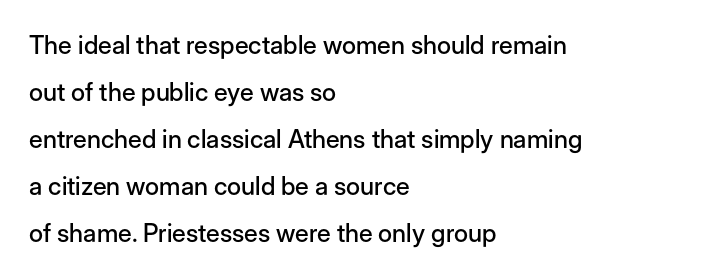
{"italic": "no", "underline": "no", "align": "left", "line_spacing_ratio": 1.88, "letter_spacing": "normal", "letter_spacing_em": 0.0, "glyph_px": 25}
